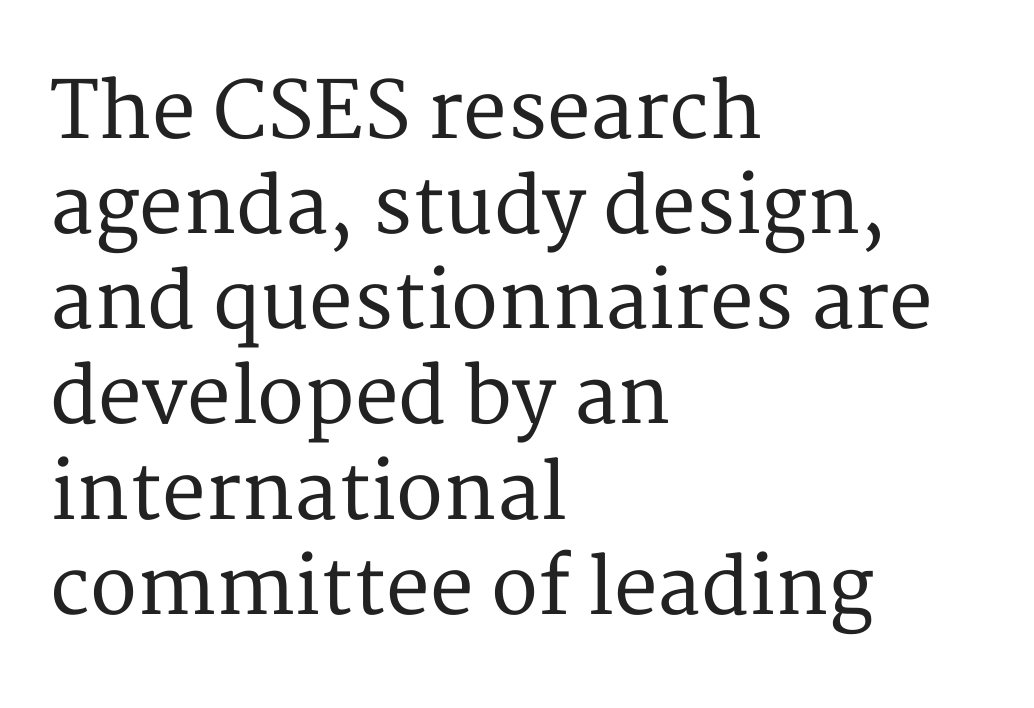
The image shows 78 px serif type, upright; set left-aligned, line spacing 1.22x, normal letter spacing, not underlined; medium stroke contrast and a medium x-height.
